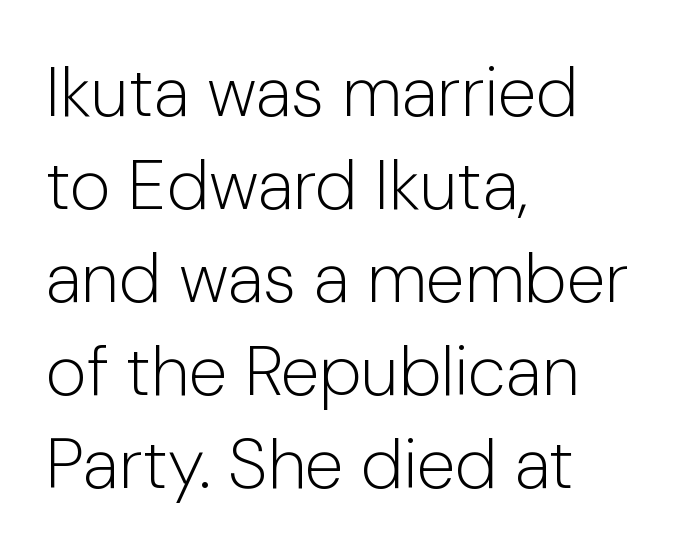
Q: Is the text bold? A: No.
Q: Is the text italic (slanted)? A: No, it is upright.
Q: Is the typeface a serif or a sans-serif typeface? A: Sans-serif.
Q: Is the text underlined? A: No.
Q: How is the paragraph aligned? A: Left-aligned.
Q: Is the spacing between letters normal or unusually wide? A: Normal.
Q: Is the spacing between lines tight, normal or loose? A: Normal.
Q: Width (condensed, normal, or wide)? A: Normal.
Q: Stroke contrast? A: Low.
Q: x-height? A: Medium.
Q: Monospaced? A: No.
